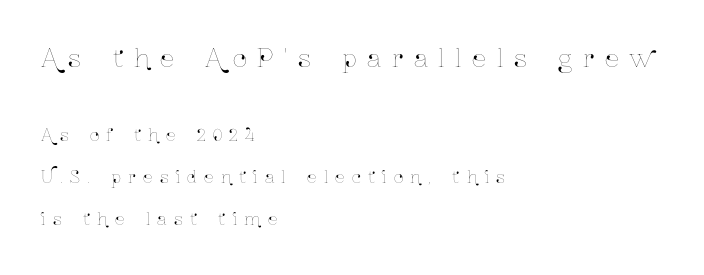
Q: Is the text italic (slanted)? A: No, it is upright.
Q: Is the text underlined? A: No.
Q: How is the paragraph aligned? A: Left-aligned.
Q: Is the spacing between letters normal or unusually wide? A: Unusually wide.
Q: Is the spacing between lines tight, normal or loose? A: Loose.
Q: Which block of text is set in a larger size, the first (top) or the second (bottom)? A: The first (top) one.
